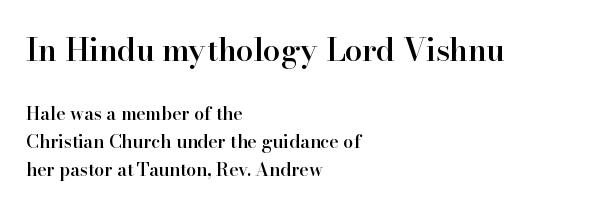
Q: Is the text bold? A: Semi-bold.
Q: Is the text italic (slanted)? A: No, it is upright.
Q: Is the typeface a serif or a sans-serif typeface? A: Serif.
Q: Is the text underlined? A: No.
Q: How is the paragraph aligned? A: Left-aligned.
Q: Is the spacing between letters normal or unusually wide? A: Normal.
Q: Is the spacing between lines tight, normal or loose? A: Normal.
Q: Which block of text is set in a larger size, the first (top) or the second (bottom)? A: The first (top) one.
Q: Width (condensed, normal, or wide)? A: Normal.
Q: Stroke contrast? A: High.
Q: x-height? A: Small.
Q: Monospaced? A: No.
